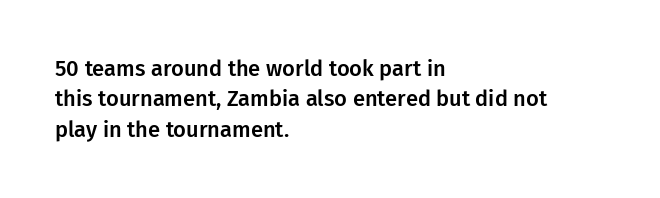
The image shows 22 px text type, upright; set left-aligned, normal line spacing (1.38x), normal letter spacing, not underlined.
